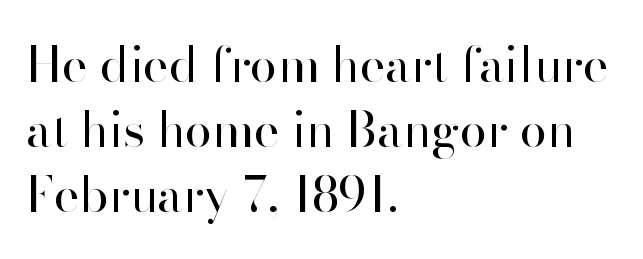
Q: Is the text bold? A: No.
Q: Is the text italic (slanted)? A: No, it is upright.
Q: Is the typeface a serif or a sans-serif typeface? A: Sans-serif.
Q: Is the text underlined? A: No.
Q: How is the paragraph aligned? A: Left-aligned.
Q: Is the spacing between letters normal or unusually wide? A: Normal.
Q: Is the spacing between lines tight, normal or loose? A: Normal.
Q: Width (condensed, normal, or wide)? A: Normal.
Q: Stroke contrast? A: High.
Q: x-height? A: Small.
Q: Monospaced? A: No.
